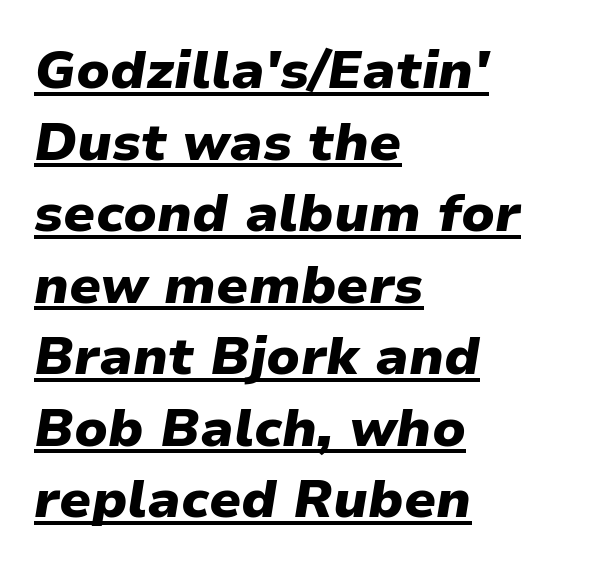
Q: Is the text bold? A: Yes.
Q: Is the text italic (slanted)? A: Yes, it leans right by about 9 degrees.
Q: Is the text underlined? A: Yes.
Q: How is the paragraph aligned? A: Left-aligned.
Q: Is the spacing between letters normal or unusually wide? A: Normal.
Q: Is the spacing between lines tight, normal or loose? A: Normal.
Q: Width (condensed, normal, or wide)? A: Normal.
Q: Stroke contrast? A: Low.
Q: x-height? A: Medium.
Q: Monospaced? A: No.
